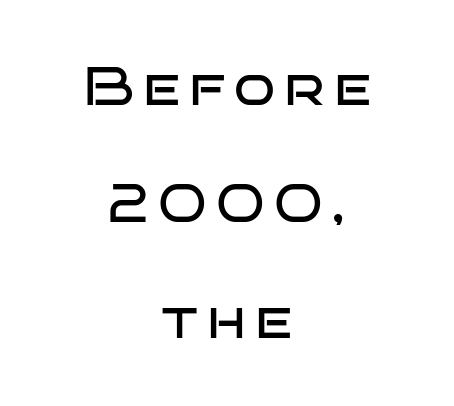
{"serif": "no", "italic": "no", "bold": "no", "weight": "regular", "width": "wide", "stroke_contrast": "low", "x_height": "large", "monospaced": "no", "underline": "no", "align": "center", "line_spacing": "loose", "line_spacing_ratio": 2.16, "glyph_px": 54}
